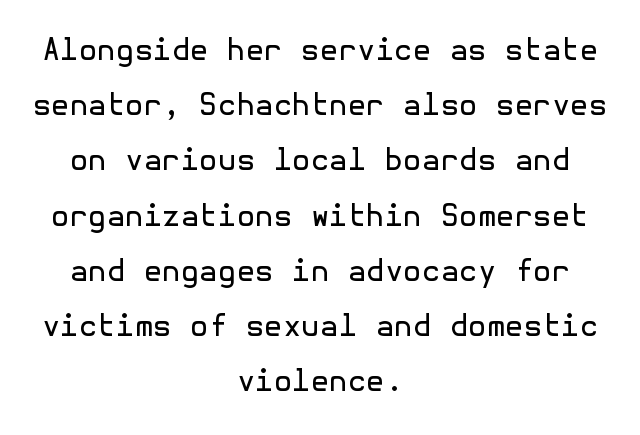
{"serif": "no", "italic": "no", "bold": "no", "weight": "regular", "width": "normal", "x_height": "medium", "underline": "no", "align": "center", "line_spacing_ratio": 1.84, "letter_spacing": "normal", "letter_spacing_em": 0.0, "glyph_px": 30}
